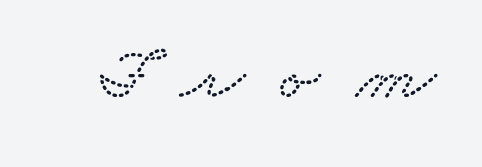
The letters advance in unequal steps, a hallmark of proportional type. A clean baseline with only descenders dipping below it. In terms of letterspacing, this is a distinctly airy, spread setting.
